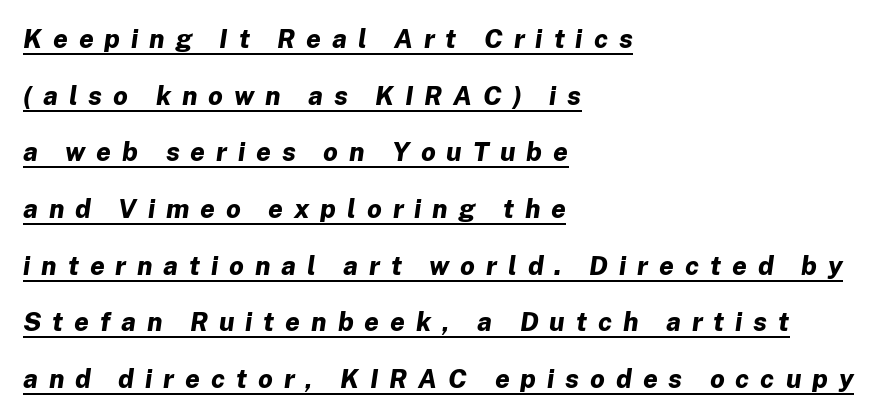
{"italic": "yes", "lean": "right", "slant_degrees": 8, "bold": "yes", "underline": "yes", "align": "left", "line_spacing": "loose", "line_spacing_ratio": 2.18, "letter_spacing": "wide", "letter_spacing_em": 0.42, "glyph_px": 26}
